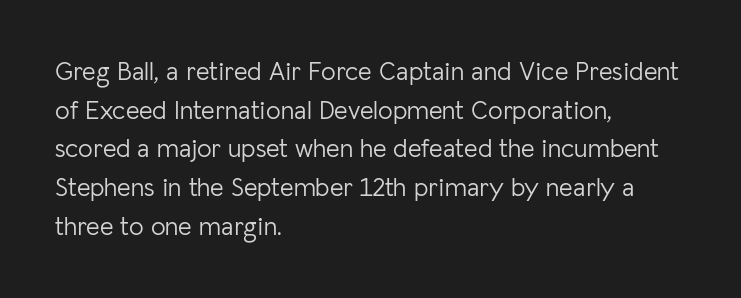
The image shows 26 px text type, upright; set left-aligned, normal line spacing (1.49x), normal letter spacing, not underlined.
